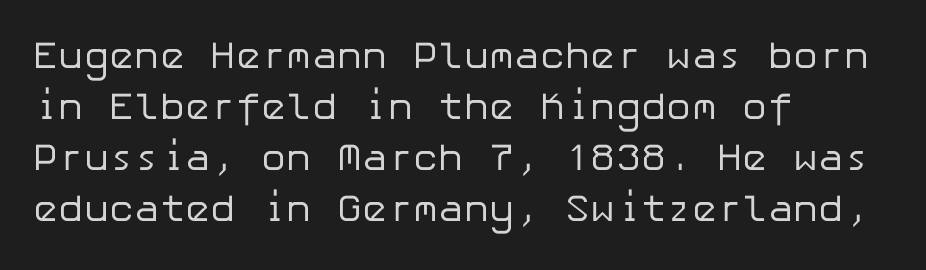
{"serif": "no", "italic": "no", "bold": "no", "weight": "regular", "width": "normal", "stroke_contrast": "low", "x_height": "medium", "underline": "no", "align": "left", "line_spacing": "normal", "line_spacing_ratio": 1.34, "letter_spacing": "normal", "letter_spacing_em": 0.0, "glyph_px": 38}
